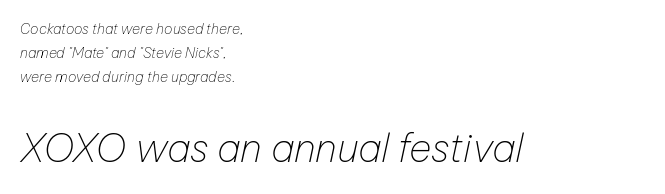
{"italic": "yes", "lean": "right", "slant_degrees": 12, "bold": "no", "weight": "thin", "width": "normal", "stroke_contrast": "low", "x_height": "medium", "monospaced": "no", "underline": "no", "align": "left", "line_spacing_ratio": 1.71, "letter_spacing": "normal", "letter_spacing_em": 0.0, "larger_block": "second", "size_ratio": 2.79, "glyph_px": 39}
